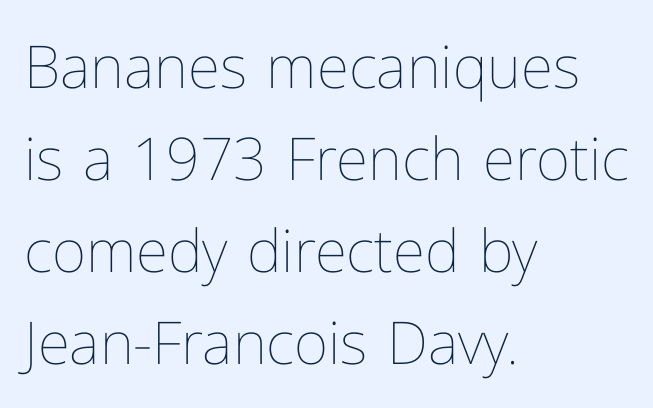
You can tell it's not italic because the verticals are truly vertical. The passage shown is typed in a proportional face where columns would drift. The paragraph has a hard left edge and a soft right edge. The line-height multiplier appears to be the usual default. Plain, unruled lines of type.
